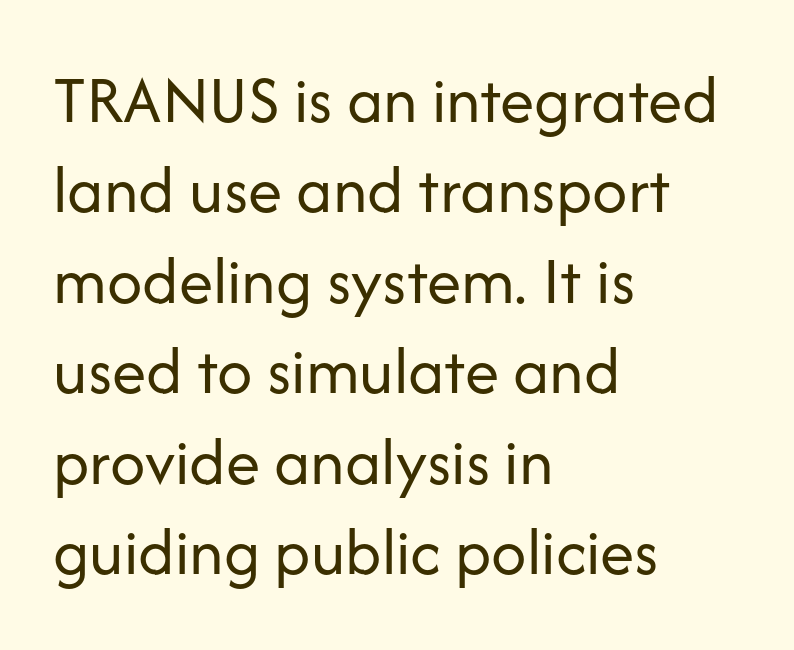
Type without underlining. The rendering keeps characters at their native spacing. Weight: not bold — regular or lighter. Notice how descenders clear the ascenders below comfortably — that's standard leading. Upright lettering throughout. Each letter keeps its own natural width here, so spacing adapts to shape.
